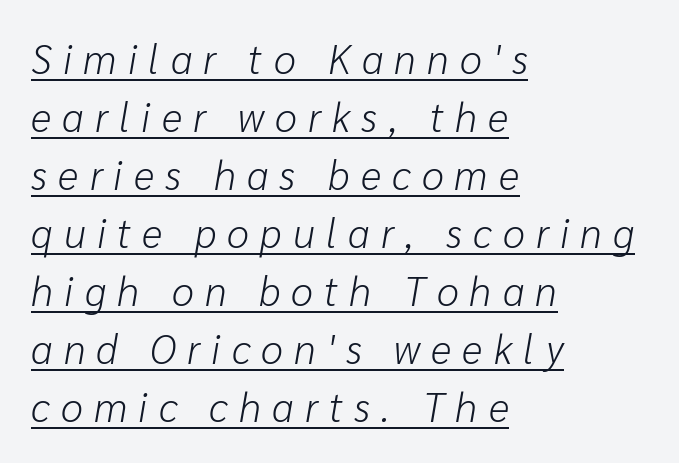
Q: Is the text bold? A: No.
Q: Is the text italic (slanted)? A: Yes, it leans right by about 10 degrees.
Q: Is the text underlined? A: Yes.
Q: How is the paragraph aligned? A: Left-aligned.
Q: Is the spacing between letters normal or unusually wide? A: Unusually wide.
Q: Is the spacing between lines tight, normal or loose? A: Normal.
Q: Width (condensed, normal, or wide)? A: Normal.
Q: Stroke contrast? A: Low.
Q: x-height? A: Medium.
Q: Monospaced? A: No.
